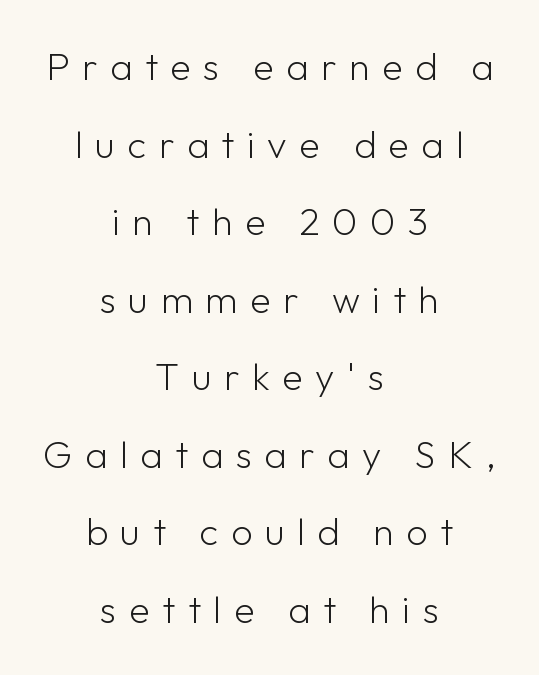
{"serif": "no", "italic": "no", "bold": "no", "weight": "light", "width": "normal", "stroke_contrast": "low", "x_height": "medium", "monospaced": "no", "underline": "no", "align": "center", "line_spacing": "loose", "line_spacing_ratio": 2.04, "letter_spacing": "wide", "letter_spacing_em": 0.33, "glyph_px": 38}
